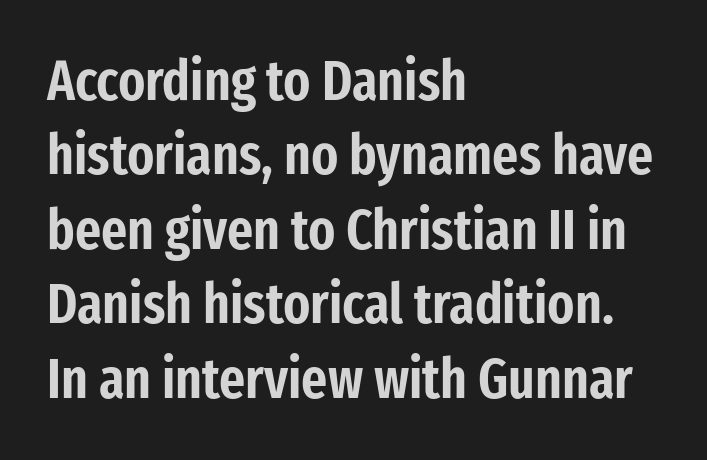
The image shows 56 px condensed sans-serif type, upright; set left-aligned, normal line spacing (1.33x), normal letter spacing, not underlined; low stroke contrast and a medium x-height.
